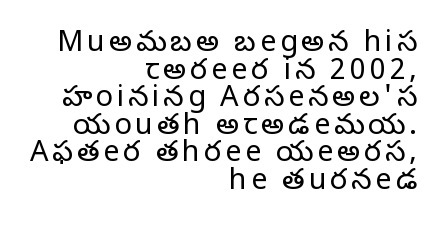
The space directly below the letters is spotless. Whoever set this chose condensed vertical rhythm over breathing room. Yep, those are serifs on the letters. Summary of weight: not heavy and not bold. Notice how the stems are strictly vertical — no italics here. Each line ends at the same right margin while the left side varies.
